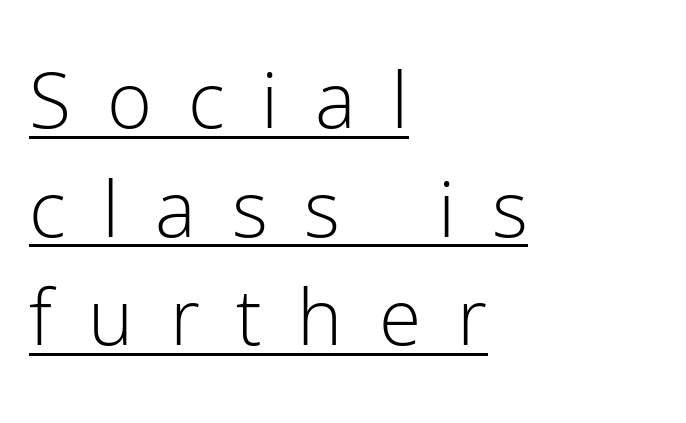
{"serif": "no", "italic": "no", "bold": "no", "weight": "light", "width": "normal", "stroke_contrast": "low", "x_height": "medium", "monospaced": "no", "underline": "yes", "align": "left", "line_spacing": "normal", "line_spacing_ratio": 1.41, "letter_spacing": "wide", "letter_spacing_em": 0.47, "glyph_px": 77}
